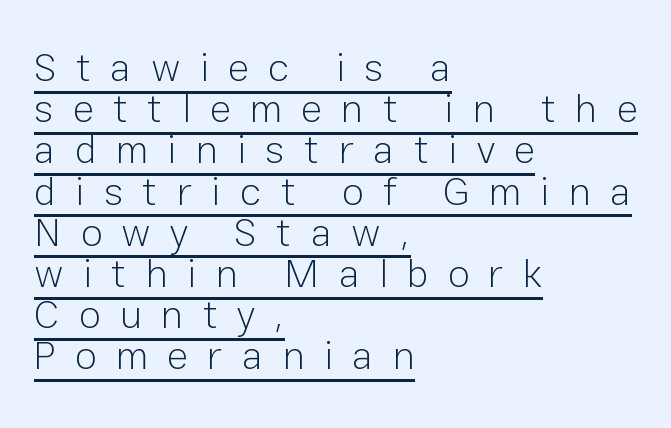
Q: Is the text bold? A: No.
Q: Is the text italic (slanted)? A: No, it is upright.
Q: Is the typeface a serif or a sans-serif typeface? A: Sans-serif.
Q: Is the text underlined? A: Yes.
Q: How is the paragraph aligned? A: Left-aligned.
Q: Is the spacing between letters normal or unusually wide? A: Unusually wide.
Q: Is the spacing between lines tight, normal or loose? A: Tight.
Q: Width (condensed, normal, or wide)? A: Normal.
Q: Stroke contrast? A: Low.
Q: x-height? A: Medium.
Q: Monospaced? A: No.
